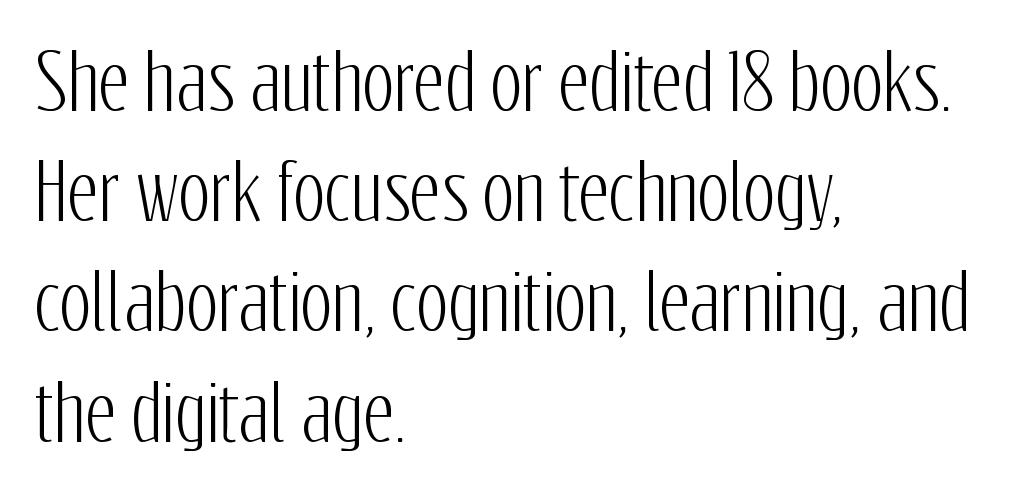
Here the designer chose a conventional face with non-uniform glyph widths. Each row of text sits above clean, open space. You can tell from the bare stems that sans-serif type was used. This sample is left-justified, so line endings fall wherever the words run out.
